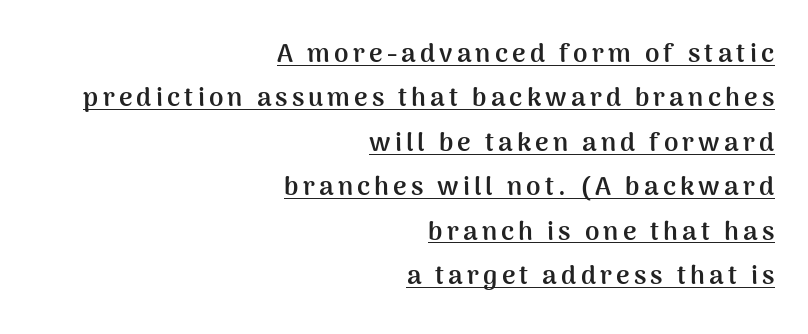
Q: Is the text bold? A: Yes.
Q: Is the text italic (slanted)? A: No, it is upright.
Q: Is the text underlined? A: Yes.
Q: How is the paragraph aligned? A: Right-aligned.
